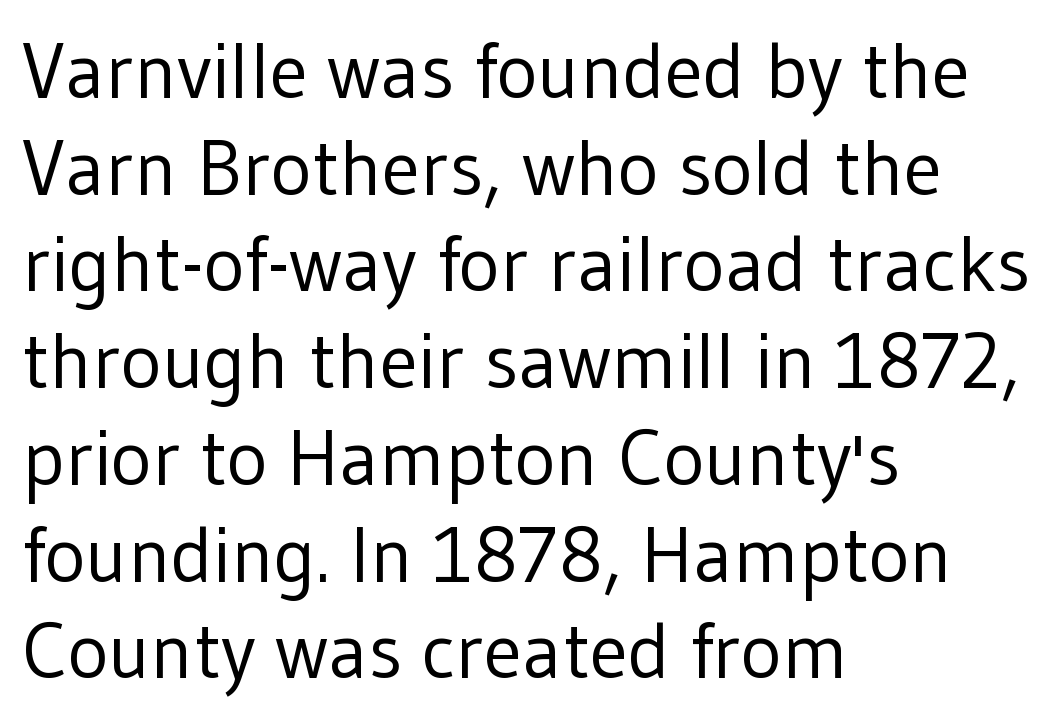
These lines are composed in type without serifs. Ink coverage per letter is moderate at most. Does the lettering tilt? It doesn't — this is upright. Leftover space on each line is placed entirely after the last word. Varying glyph widths throughout — classic text-font behaviour. The strip under each line holds only bare page.
